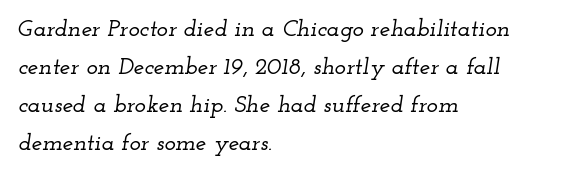
Underline: absent. Line beginnings align vertically; line endings do not. The face used here is rendered with its standard letterfit. This block has exactly the height ordinary leading produces. Is the type slanted? Yes — the strokes lean at a clear angle.
